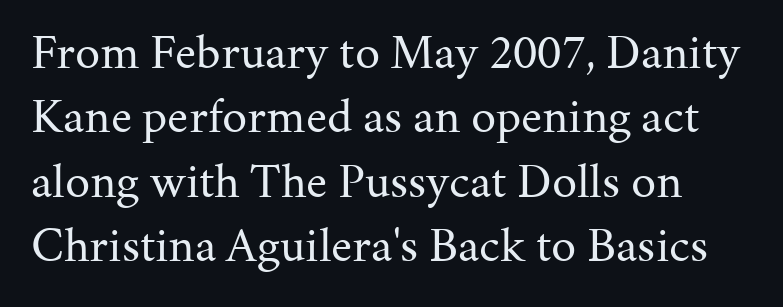
Q: Is the text bold? A: No.
Q: Is the text italic (slanted)? A: No, it is upright.
Q: Is the typeface a serif or a sans-serif typeface? A: Serif.
Q: Is the text underlined? A: No.
Q: Is the spacing between letters normal or unusually wide? A: Normal.
Q: Is the spacing between lines tight, normal or loose? A: Normal.
Q: Width (condensed, normal, or wide)? A: Normal.
Q: Stroke contrast? A: Medium.
Q: x-height? A: Medium.
Q: Monospaced? A: No.
